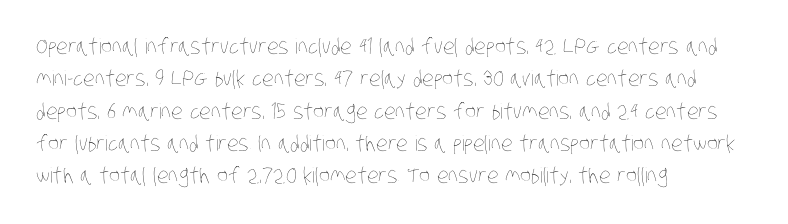
Q: Is the text bold? A: No.
Q: Is the text underlined? A: No.
Q: How is the paragraph aligned? A: Left-aligned.
Q: Is the spacing between letters normal or unusually wide? A: Normal.
Q: Is the spacing between lines tight, normal or loose? A: Normal.
